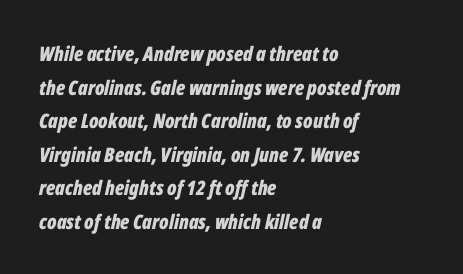
The image shows 20 px bold type, italic (leaning right); set left-aligned, normal line spacing (1.68x), normal letter spacing, not underlined.
